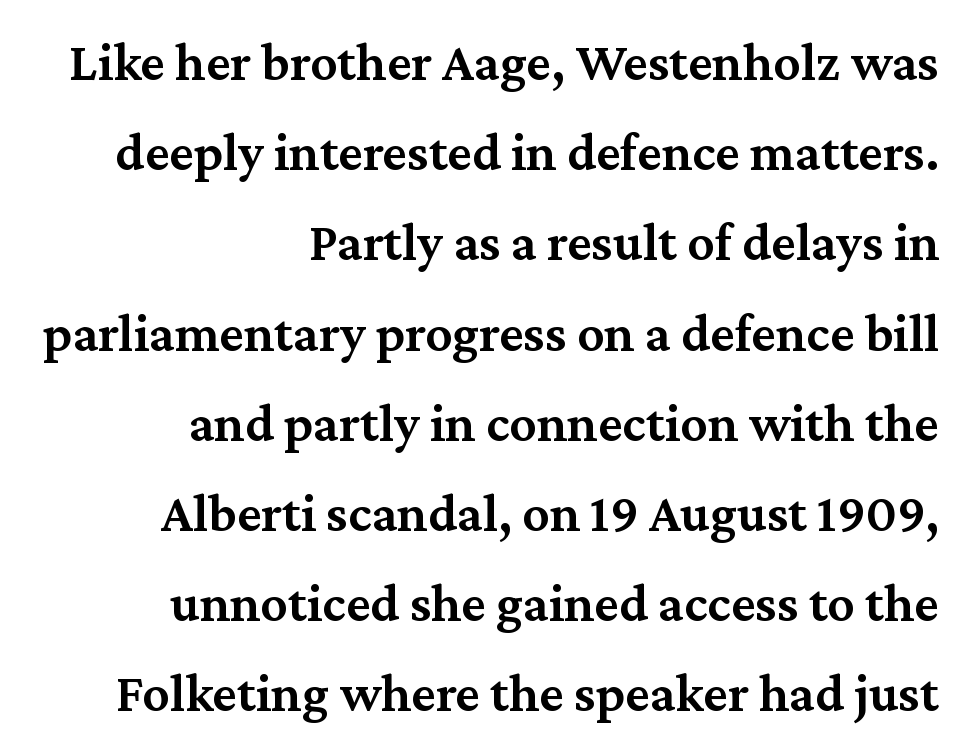
Horizontal alignment here is rightward, an uncommon choice for prose. Every stem runs plumb, perpendicular to the baseline. The rendering uses a semibold face; strokes are thickened but not to full bold. How are the letters spaced? Ordinarily, with no added tracking. Spacing verdict: proportional, widths tailored to each character. Descender tails drop into unmarked territory.
